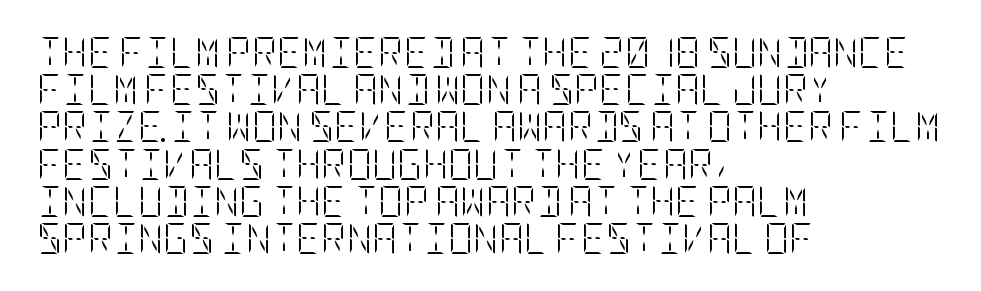
The image shows 31 px light, condensed type, upright; set left-aligned, line spacing 1.2x, normal letter spacing, not underlined; low stroke contrast and a large x-height.
